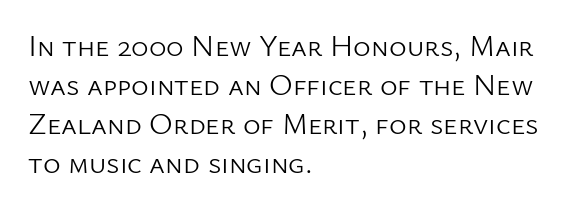
{"serif": "no", "italic": "no", "bold": "no", "weight": "light", "width": "normal", "stroke_contrast": "low", "x_height": "medium", "monospaced": "no", "underline": "no", "align": "left", "line_spacing": "normal", "line_spacing_ratio": 1.3, "letter_spacing": "normal", "letter_spacing_em": 0.0, "glyph_px": 30}
